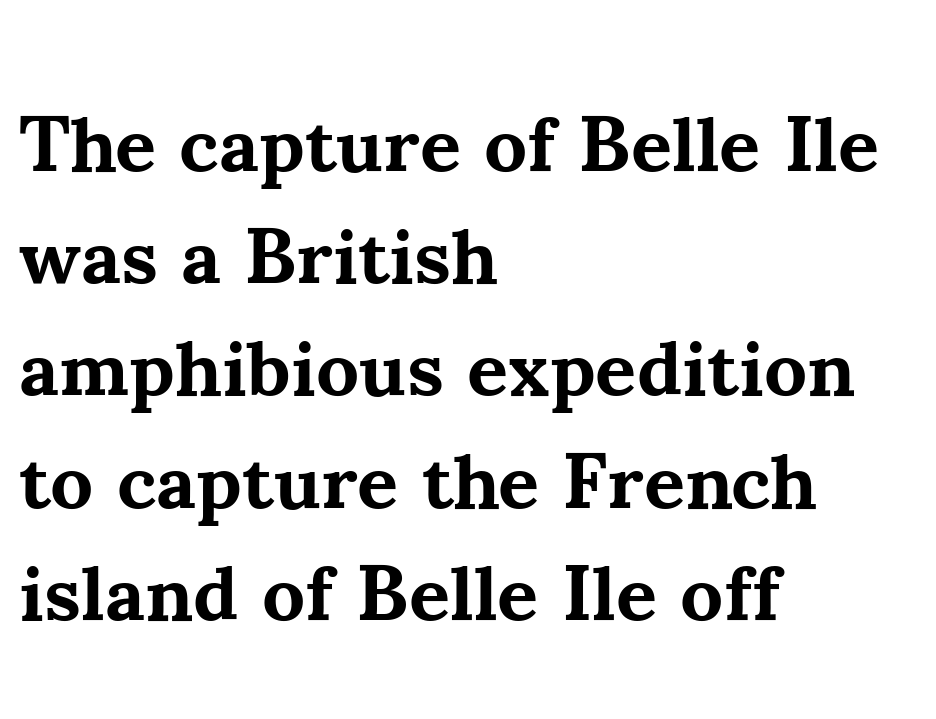
The image shows 79 px bold serif type, upright; set left-aligned, normal line spacing (1.42x), normal letter spacing, not underlined; medium stroke contrast and a small x-height.
